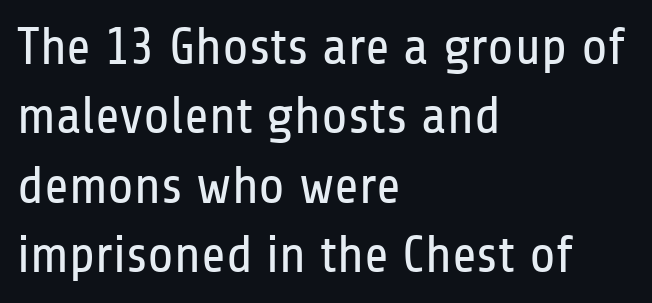
Successive baselines arrive at the customary interval. This sample has the flowing, uneven cadence of proportional lettering. It's the straight-up-and-down kind of type. Descenders are the only things crossing below the line. The weight tops out at a normal text grade.
